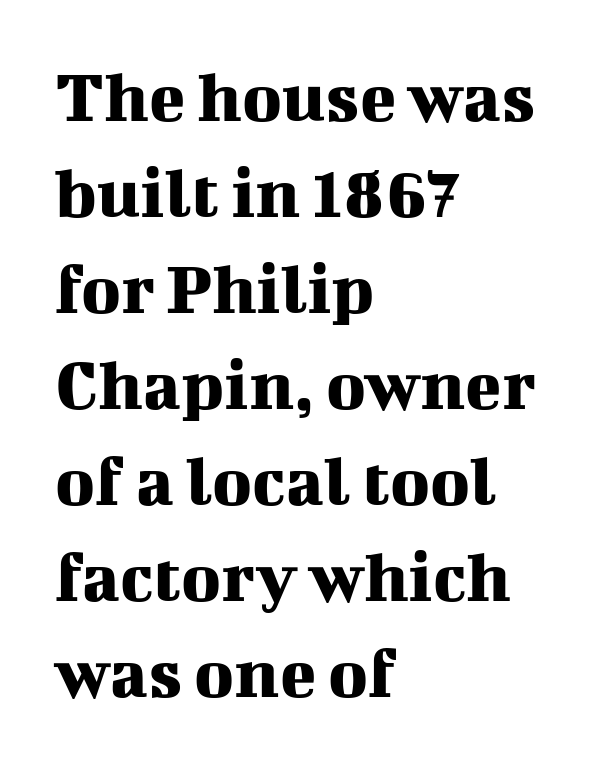
Q: Is the text italic (slanted)? A: No, it is upright.
Q: Is the typeface a serif or a sans-serif typeface? A: Serif.
Q: Is the text underlined? A: No.
Q: How is the paragraph aligned? A: Left-aligned.
Q: Is the spacing between letters normal or unusually wide? A: Normal.
Q: Is the spacing between lines tight, normal or loose? A: Normal.
Q: Width (condensed, normal, or wide)? A: Normal.
Q: Stroke contrast? A: Medium.
Q: x-height? A: Medium.
Q: Monospaced? A: No.
